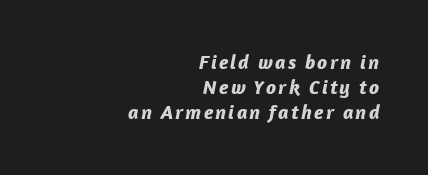
Teacher's note: observe the even right margin — that is flush-right alignment. Any mark beneath the type? The region is blank. Tall strokes in this sample are angled rather than plumb. The line-height multiplier appears to be the usual default. The passage shown is emphatically bold.
